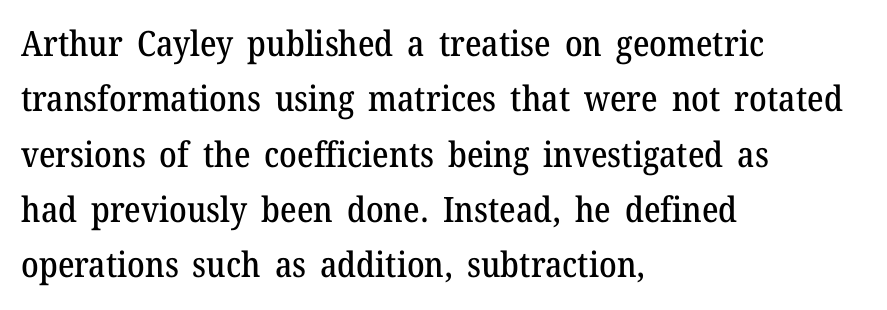
The image shows 35 px serif type, upright; set left-aligned, normal line spacing (1.58x), normal letter spacing, not underlined; medium stroke contrast and a medium x-height.
